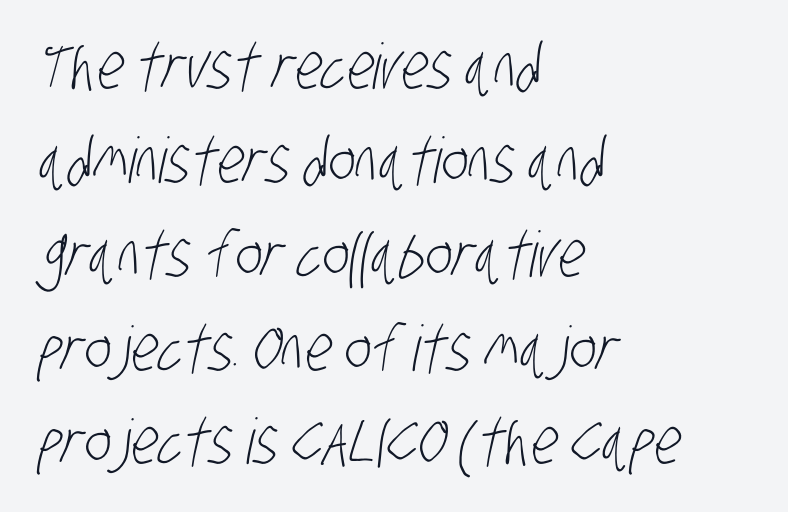
The image shows 63 px light, condensed sans-serif type; set left-aligned, normal line spacing (1.49x), normal letter spacing, not underlined; low stroke contrast and a large x-height.
